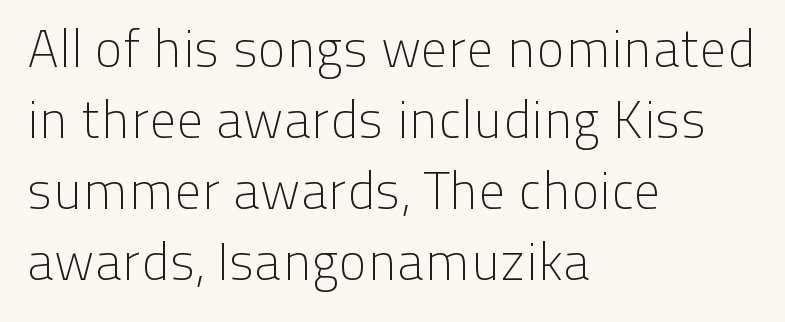
{"serif": "no", "italic": "no", "bold": "no", "weight": "light", "width": "normal", "stroke_contrast": "low", "x_height": "medium", "monospaced": "no", "underline": "no", "align": "left", "line_spacing": "normal", "line_spacing_ratio": 1.34, "letter_spacing": "normal", "letter_spacing_em": 0.0, "glyph_px": 53}
